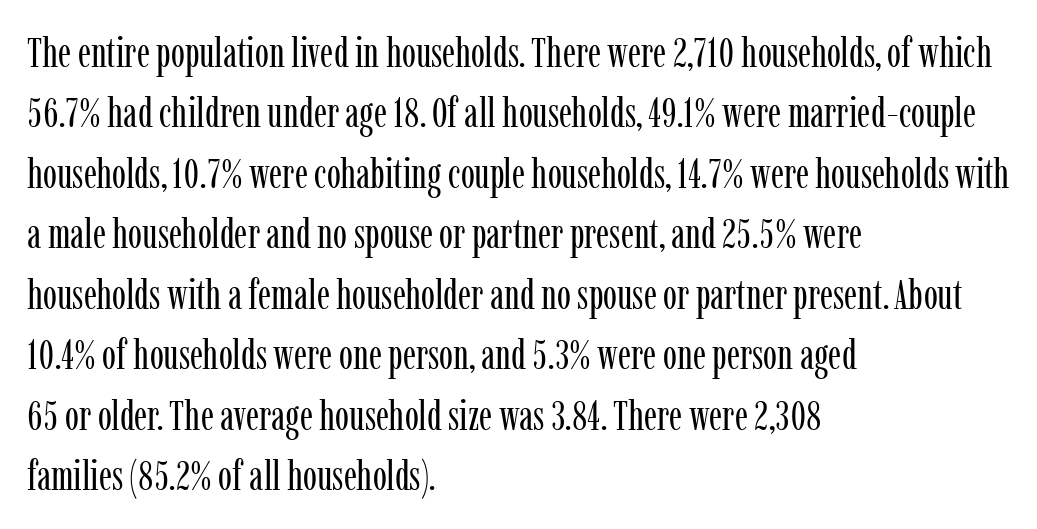
Is there much room between lines? A standard amount, neither cramped nor airy. Words float on clear page, feet unadorned. This sample has the flowing, uneven cadence of proportional lettering. The text block is weighted toward the left margin, trailing off unevenly rightward.
